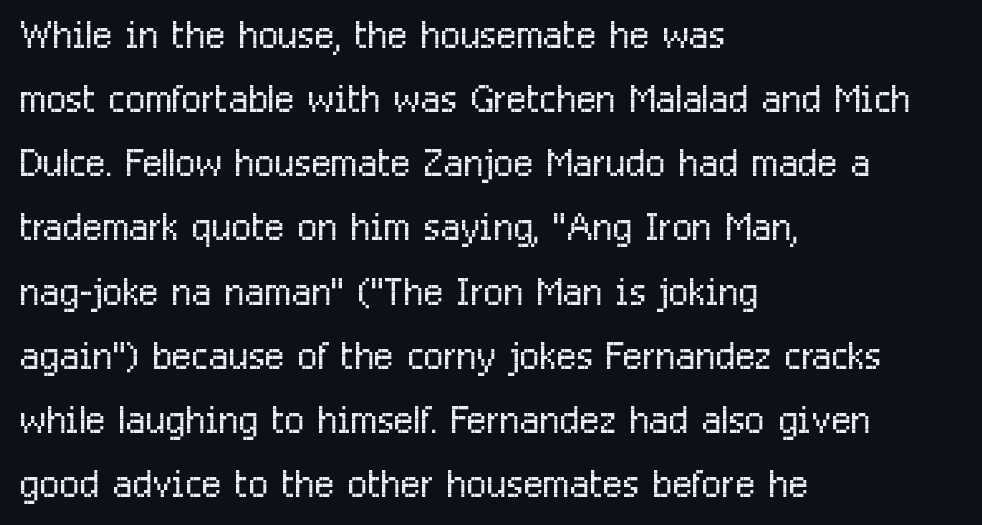
{"serif": "no", "italic": "no", "bold": "no", "weight": "light", "width": "condensed", "stroke_contrast": "low", "x_height": "medium", "monospaced": "no", "underline": "no", "align": "left", "line_spacing_ratio": 1.21, "letter_spacing": "normal", "letter_spacing_em": 0.0, "glyph_px": 53}
